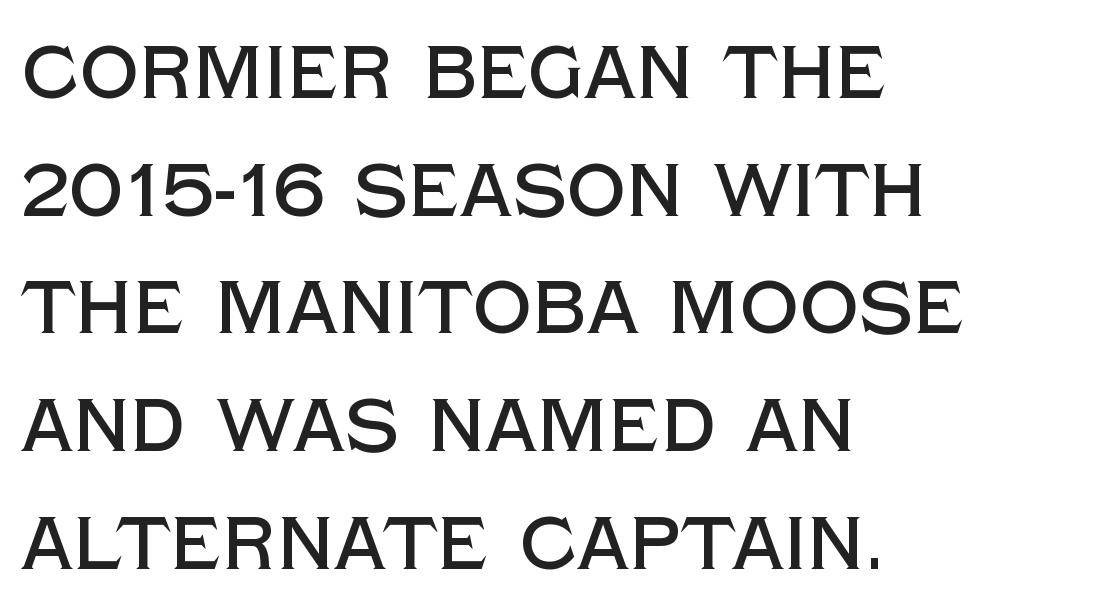
{"serif": "no", "italic": "no", "width": "normal", "x_height": "large", "monospaced": "no", "underline": "no", "align": "left", "line_spacing": "normal", "line_spacing_ratio": 1.59, "letter_spacing": "normal", "letter_spacing_em": 0.0, "glyph_px": 74}
